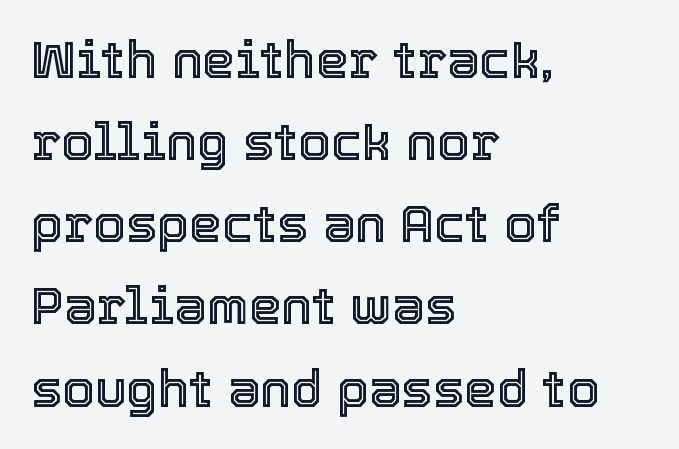
{"italic": "no", "width": "normal", "x_height": "medium", "monospaced": "no", "underline": "no", "align": "left", "line_spacing": "normal", "line_spacing_ratio": 1.58, "letter_spacing": "normal", "letter_spacing_em": 0.0, "glyph_px": 52}
